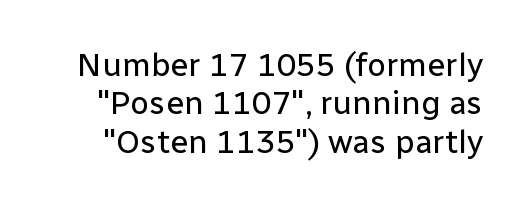
The image shows 33 px regular-weight sans-serif type, upright; set line spacing 1.16x, normal letter spacing, not underlined; low stroke contrast and a medium x-height.
